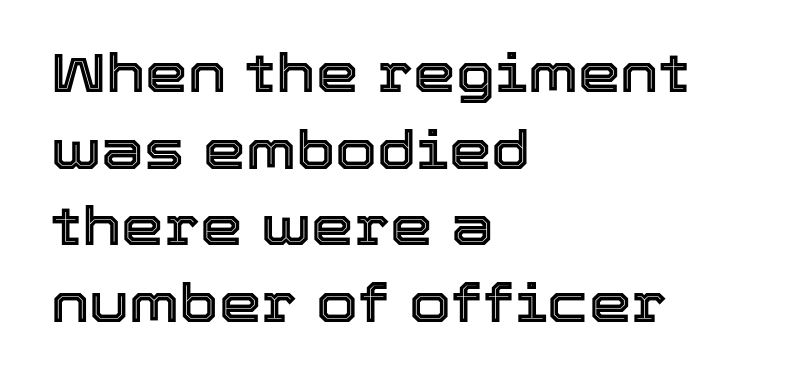
{"italic": "no", "width": "normal", "x_height": "medium", "monospaced": "no", "underline": "no", "align": "left", "line_spacing": "normal", "line_spacing_ratio": 1.42, "letter_spacing": "normal", "letter_spacing_em": 0.0, "glyph_px": 54}
